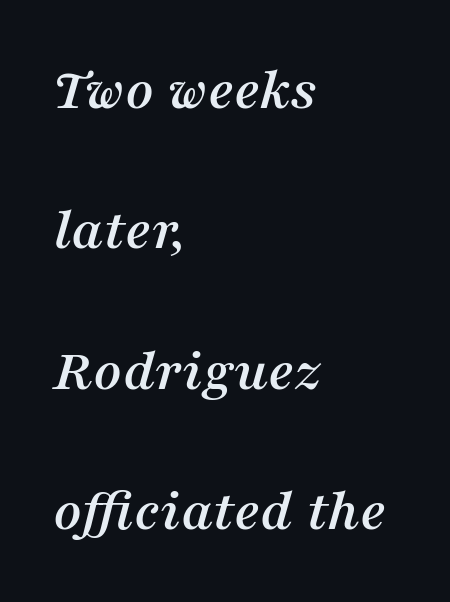
Q: Is the text italic (slanted)? A: Yes, it leans right by about 16 degrees.
Q: Is the typeface a serif or a sans-serif typeface? A: Serif.
Q: Is the text underlined? A: No.
Q: How is the paragraph aligned? A: Left-aligned.
Q: Is the spacing between letters normal or unusually wide? A: Normal.
Q: Is the spacing between lines tight, normal or loose? A: Loose.
Q: Width (condensed, normal, or wide)? A: Normal.
Q: Stroke contrast? A: Medium.
Q: x-height? A: Medium.
Q: Monospaced? A: No.
